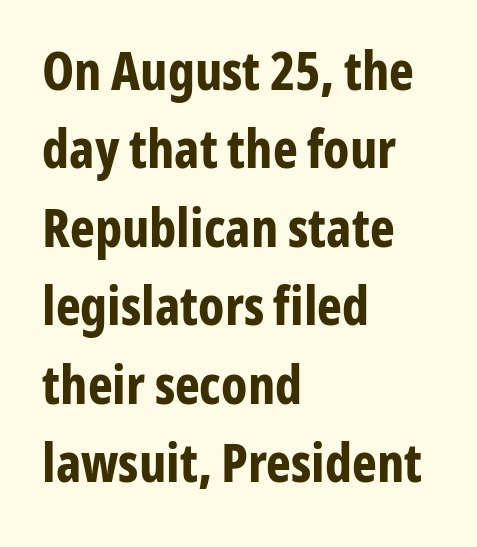
The image shows 53 px bold, condensed sans-serif type, upright; set left-aligned, normal line spacing (1.48x), normal letter spacing, not underlined; low stroke contrast and a medium x-height.
